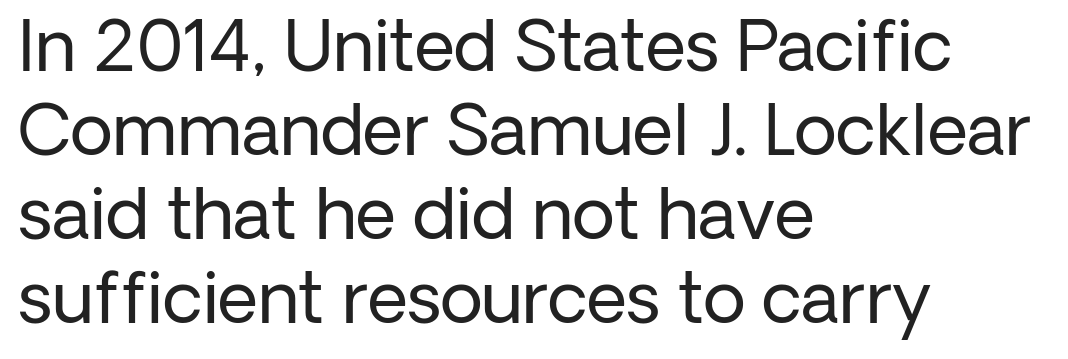
The image shows 70 px regular-weight sans-serif type, upright; set left-aligned, line spacing 1.2x, normal letter spacing, not underlined; low stroke contrast and a medium x-height.
